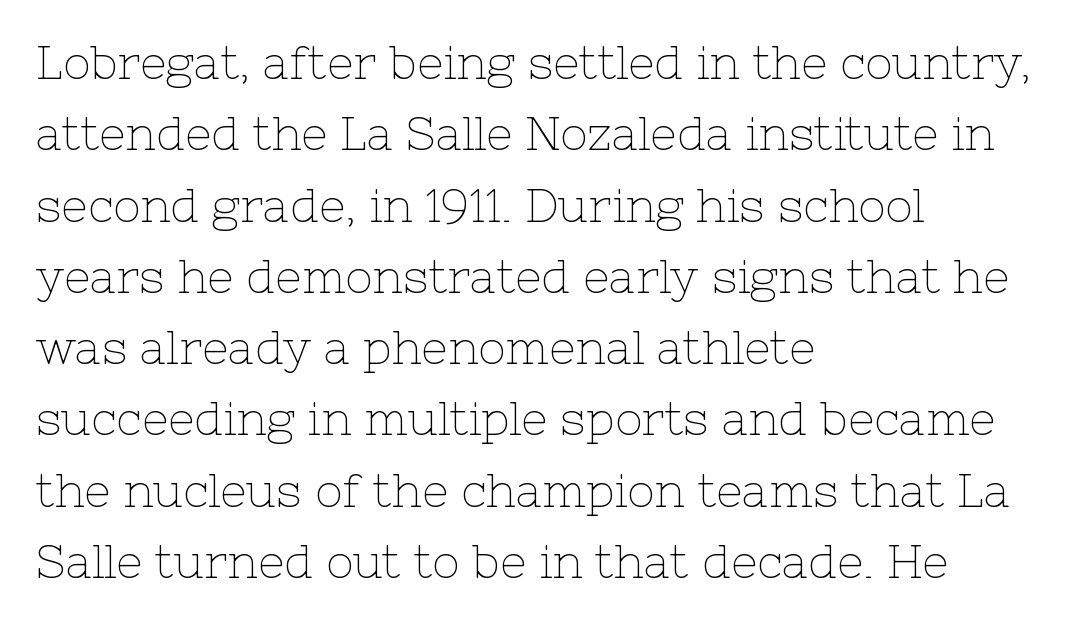
Q: Is the text bold? A: No.
Q: Is the text italic (slanted)? A: No, it is upright.
Q: Is the typeface a serif or a sans-serif typeface? A: Serif.
Q: Is the text underlined? A: No.
Q: How is the paragraph aligned? A: Left-aligned.
Q: Is the spacing between letters normal or unusually wide? A: Normal.
Q: Is the spacing between lines tight, normal or loose? A: Normal.
Q: Width (condensed, normal, or wide)? A: Normal.
Q: Stroke contrast? A: Low.
Q: x-height? A: Medium.
Q: Monospaced? A: No.
